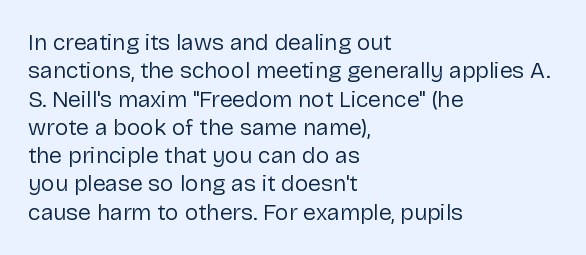
Nobody touched the tracking dial on this one. Visually the block forms a straight wall on the left and a jagged coastline on the right. Posture: upright roman. Beneath every word, the page is bare.
